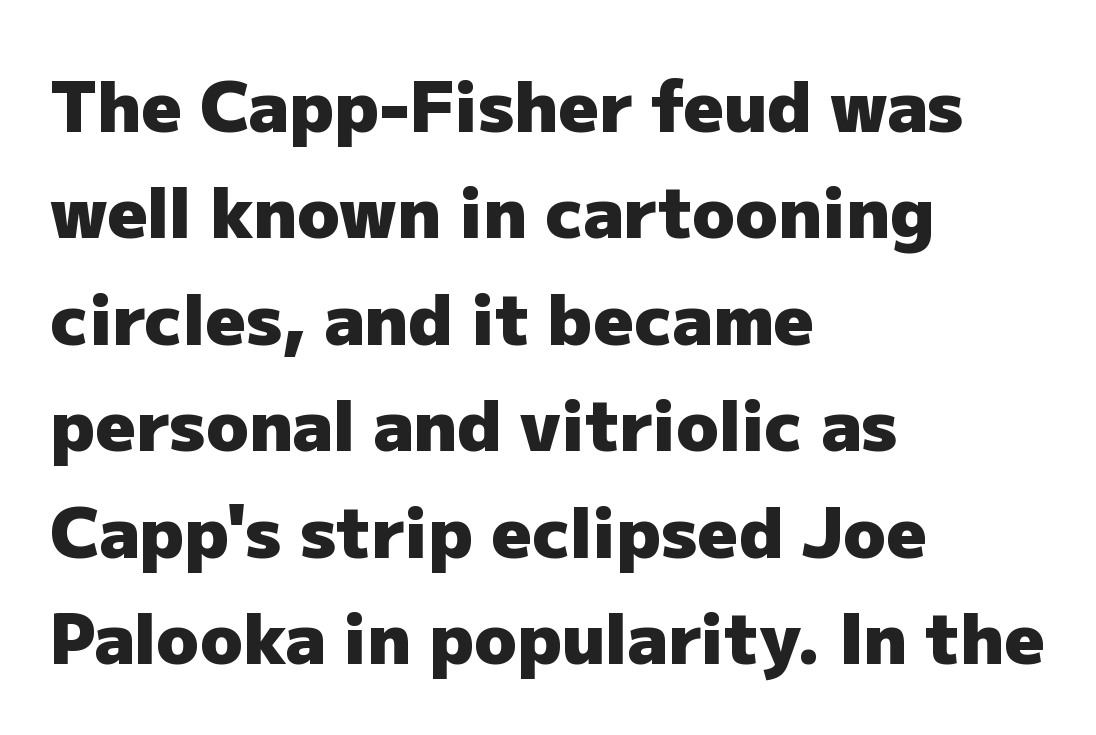
{"serif": "no", "italic": "no", "bold": "yes", "weight": "heavy", "width": "normal", "stroke_contrast": "low", "x_height": "medium", "monospaced": "no", "underline": "no", "align": "left", "line_spacing": "normal", "line_spacing_ratio": 1.52, "letter_spacing": "normal", "letter_spacing_em": 0.0, "glyph_px": 70}
